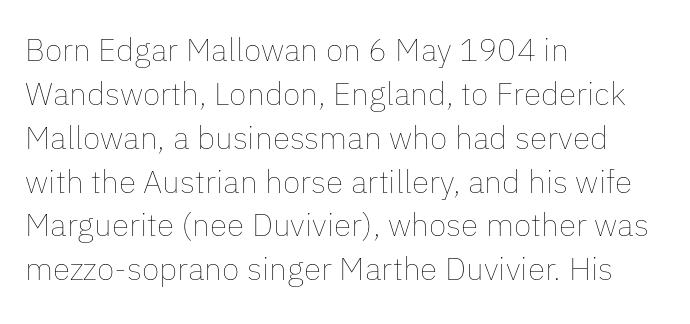
Ink coverage per letter is moderate at most. Underline: absent. These lines stack with their left ends in a neat column. This sample uses an upright cut, with every glyph sitting square on the baseline. Interline gaps are of average width in this sample.
